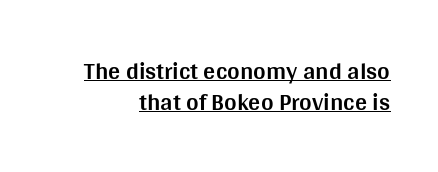
The image shows 24 px bold type, upright; set right-aligned, normal line spacing (1.29x), normal letter spacing, underlined.
